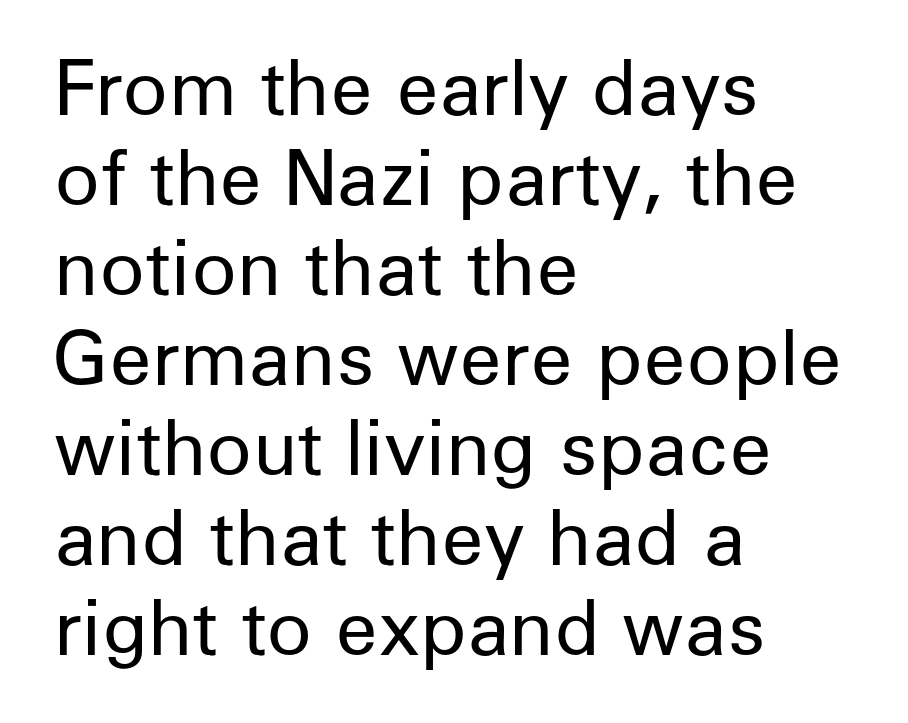
Q: Is the text bold? A: No.
Q: Is the text italic (slanted)? A: No, it is upright.
Q: Is the typeface a serif or a sans-serif typeface? A: Sans-serif.
Q: Is the text underlined? A: No.
Q: How is the paragraph aligned? A: Left-aligned.
Q: Is the spacing between letters normal or unusually wide? A: Normal.
Q: Width (condensed, normal, or wide)? A: Normal.
Q: Stroke contrast? A: Low.
Q: x-height? A: Medium.
Q: Monospaced? A: No.
